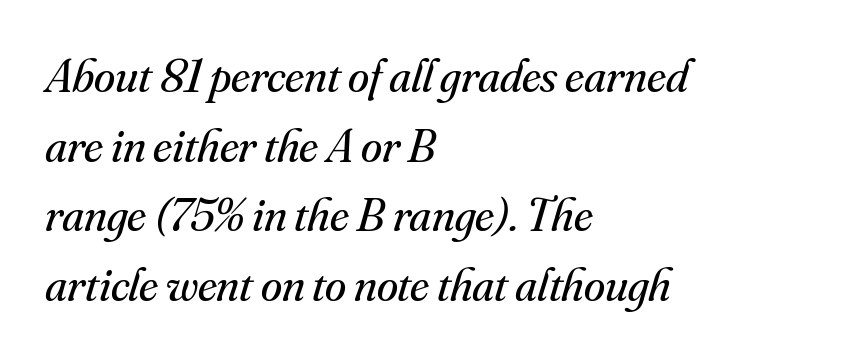
The image shows 48 px regular-weight serif type, italic (leaning right); set left-aligned, normal line spacing (1.45x), normal letter spacing, not underlined; medium stroke contrast and a small x-height.
